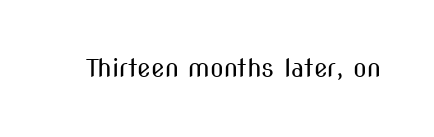
Q: Is the text bold? A: No.
Q: Is the text italic (slanted)? A: No, it is upright.
Q: Is the text underlined? A: No.
Q: Is the spacing between letters normal or unusually wide? A: Normal.
